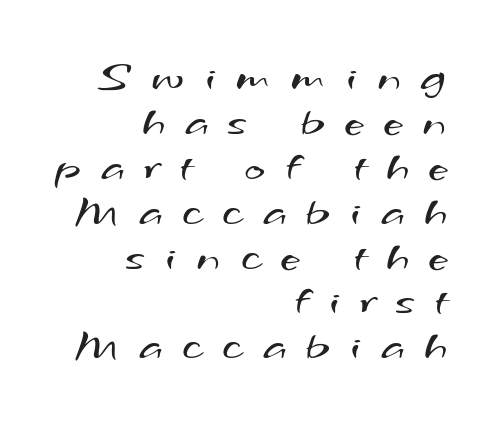
The image shows 44 px regular-weight, wide sans-serif type; set right-aligned, tight line spacing (1.02x), unusually wide letter spacing (+0.46 em), not underlined; medium stroke contrast and a small x-height.
